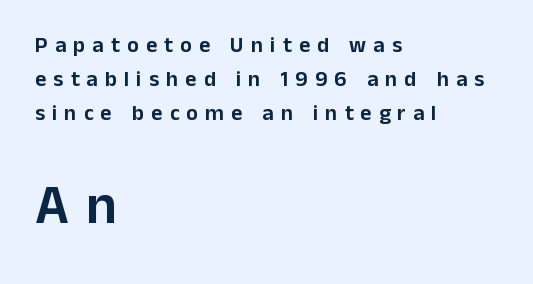
{"serif": "no", "italic": "no", "width": "normal", "stroke_contrast": "low", "x_height": "medium", "monospaced": "no", "underline": "no", "align": "left", "line_spacing": "normal", "line_spacing_ratio": 1.55, "letter_spacing": "wide", "letter_spacing_em": 0.32, "larger_block": "second", "size_ratio": 2.5, "glyph_px": 55}
